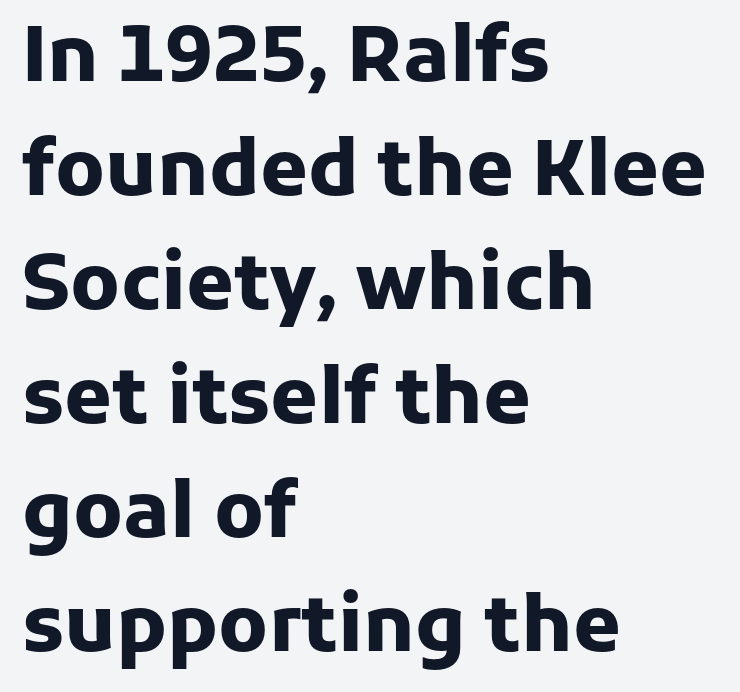
Grotesque or geometric, the face here clearly has no serifs. A classic flush-left, rag-right setting is used for this passage. You can tell it's not italic because the verticals are truly vertical. In terms of leading, this rendering sits right in the middle.
